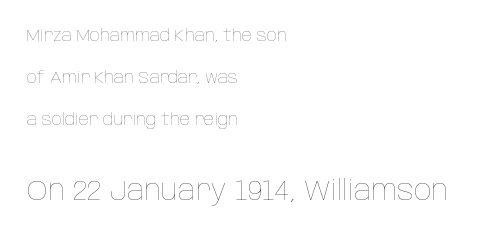
Each word holds together tightly as a unit, with standard inter-letter gaps. Honestly, there is no underline to notice here at all. The rendering uses natural spacing where letterforms have individual widths. Vertical spacing — loose. Style check: upright.
